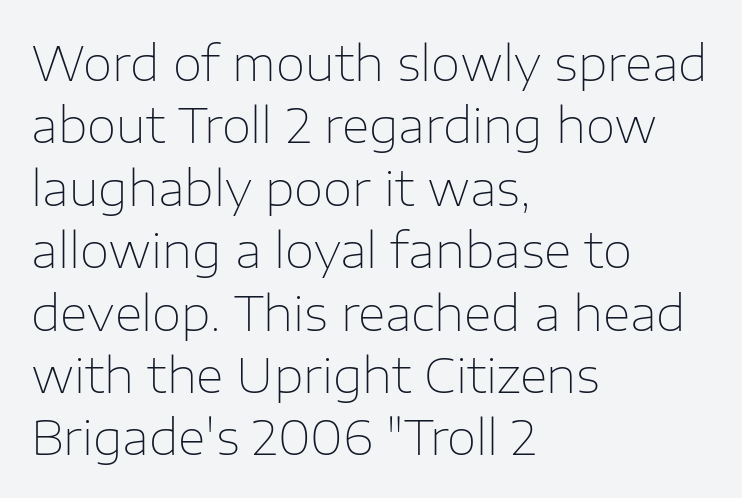
Horizontally, the lines are justified to the leading edge only. Italic: no, the glyphs are upright roman. Here the designer chose a conventional face with non-uniform glyph widths. In terms of letterspacing, this is plain default setting.
